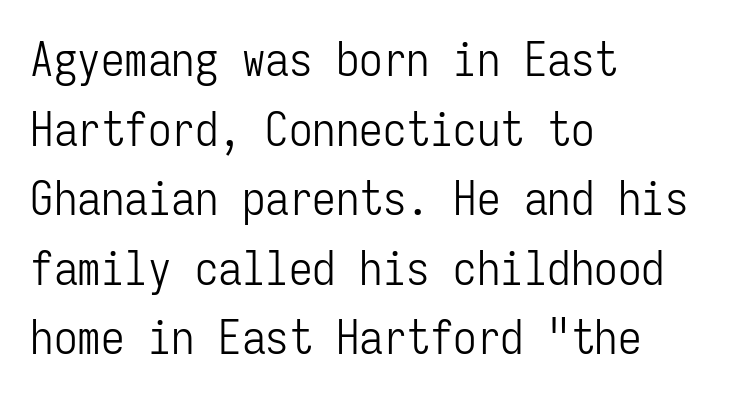
Vertical spacing — default. Compared with a typical body face, this is equally light or lighter still. Look at the tracking — it's just the regular setting, nothing added. The gap between lines stays unmarked.
